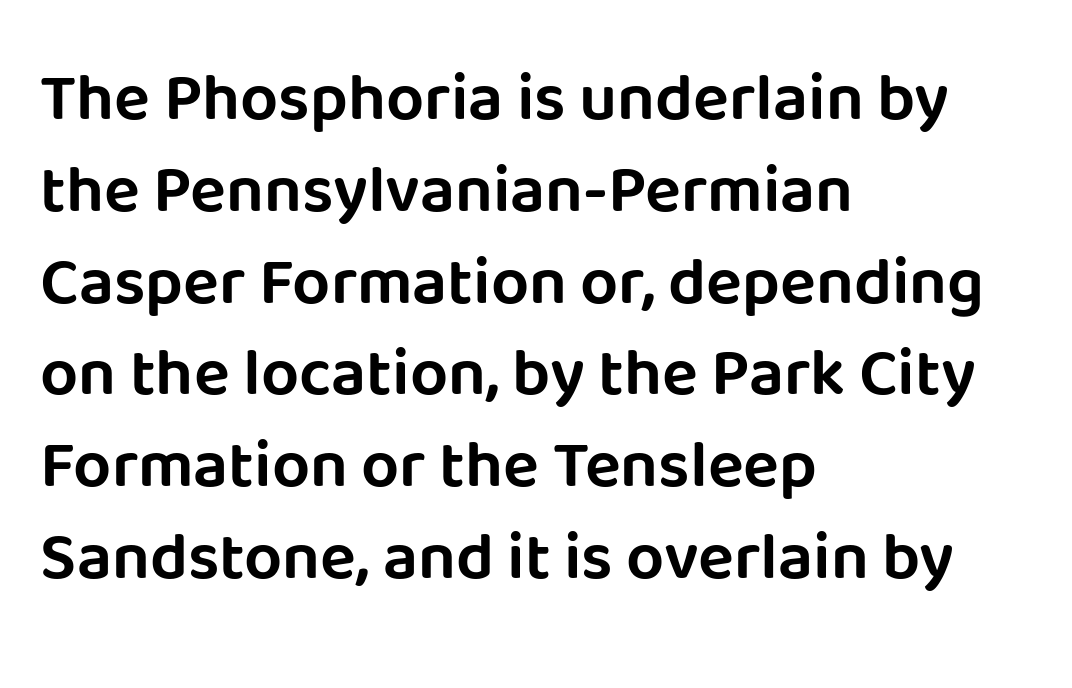
{"serif": "no", "italic": "no", "width": "normal", "stroke_contrast": "low", "x_height": "large", "monospaced": "no", "underline": "no", "align": "left", "line_spacing": "normal", "line_spacing_ratio": 1.37, "letter_spacing": "normal", "letter_spacing_em": 0.0, "glyph_px": 67}
